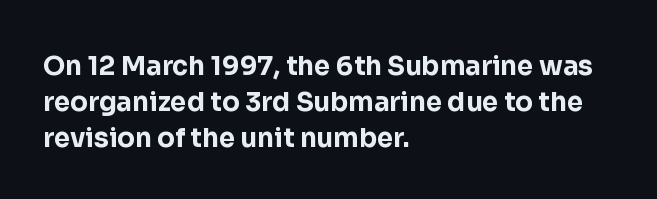
{"italic": "no", "bold": "yes", "underline": "no", "align": "left", "line_spacing": "normal", "line_spacing_ratio": 1.39, "letter_spacing": "normal", "letter_spacing_em": 0.0, "glyph_px": 26}
